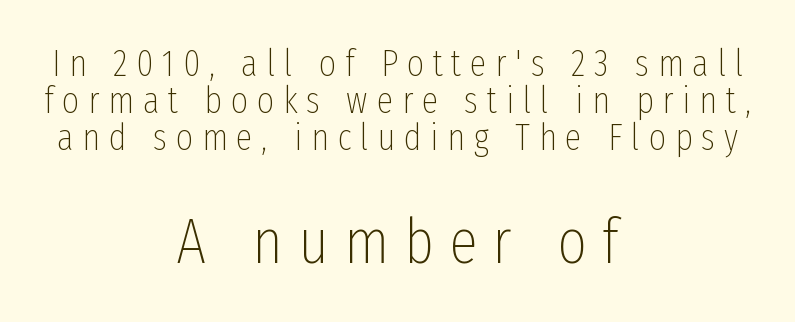
You could not count columns in this text — the font is proportionally spaced. You could barely slide anything between these rows. The face used here is a sans, in the tradition of grotesques and geometrics. No heavy texture on the line: the type isn't bold. Teacher's note: observe the equal gaps on both sides — that is centered alignment.
